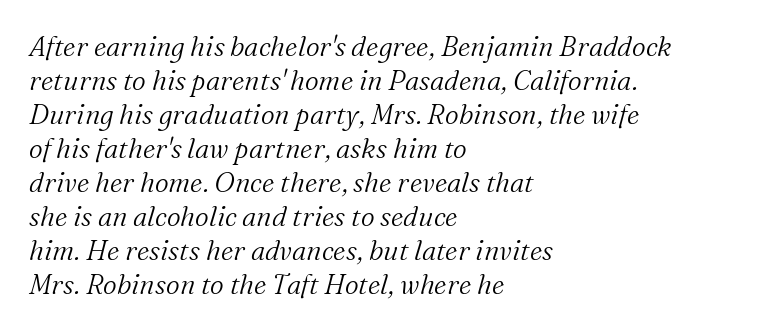
The image shows 27 px text type, italic (leaning right); set left-aligned, normal line spacing (1.26x), normal letter spacing, not underlined.
